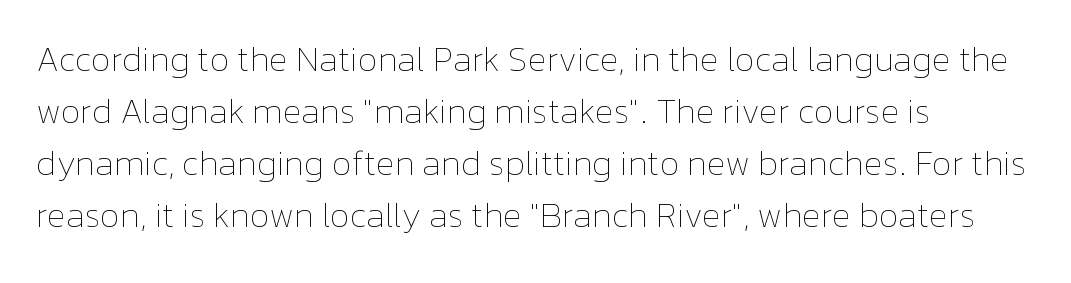
The image shows 35 px thin type, upright; set left-aligned, normal line spacing (1.49x), normal letter spacing, not underlined; low stroke contrast and a medium x-height.
